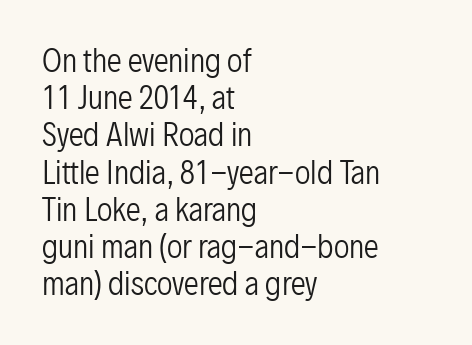
The rendering uses natural spacing where letterforms have individual widths. The typesetter chose a ragged-right arrangement here. Posture: straight, roman, zero tilt. Tracking here is standard; glyphs follow each other at the usual distance. The text was rendered using a sans face with plain stroke endings. Clear beneath every line of the passage.
